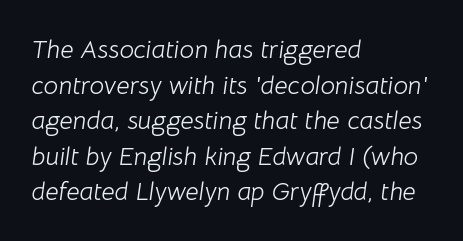
{"italic": "yes", "lean": "right", "slant_degrees": 8, "bold": "no", "underline": "no", "align": "left", "line_spacing": "normal", "line_spacing_ratio": 1.37, "letter_spacing": "normal", "letter_spacing_em": 0.0, "glyph_px": 26}
